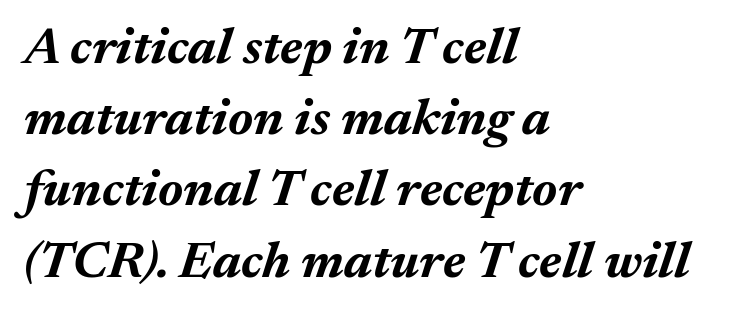
The passage shown is typed in a proportional face where columns would drift. The block of text has a typical density, with ordinary space between rows. What weight is shown? A full bold with thick strokes. Nothing unusual about the tracking: characters are spaced as the font intends. Glance below the letters and you will spot only blank space. The passage is arranged the way most books set body copy — flush left.
